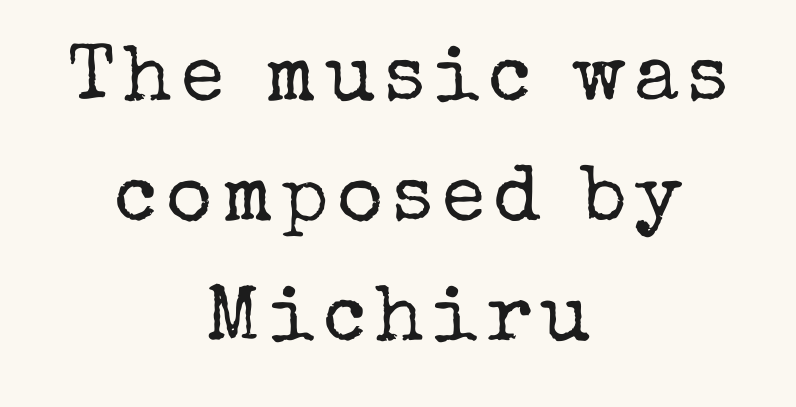
The image shows 79 px regular-weight serif type, upright; set centered, normal line spacing (1.52x), not underlined; low stroke contrast and a medium x-height.
